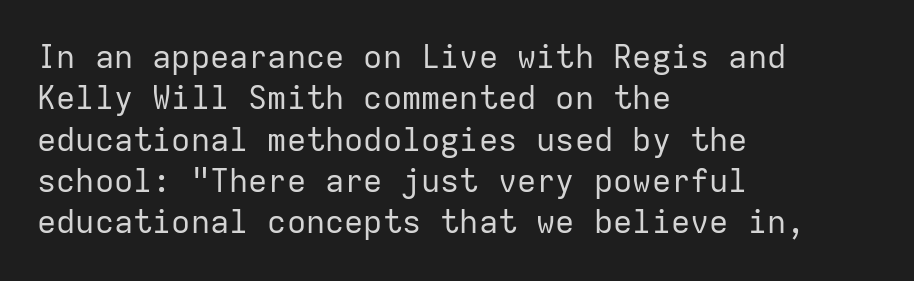
The letters march in equal steps, a hallmark of fixed-pitch type. Glyph-to-glyph distance matches everyday printed text. Words float on clear page, feet unadorned. How would I describe the line gaps? Plain and ordinary. In terms of posture, this sample is upright. The font sits on the lighter half of the weight spectrum, regular included.
